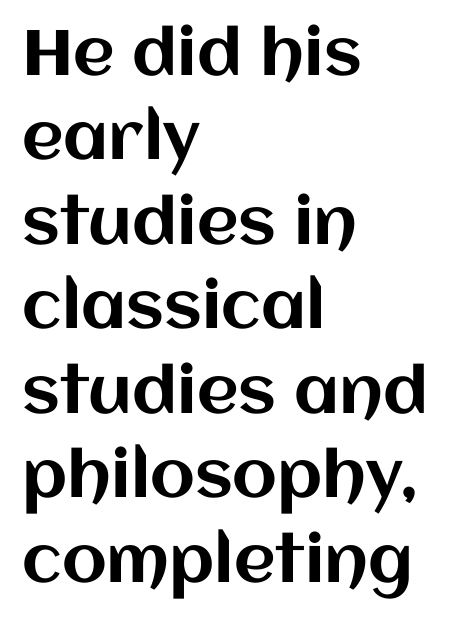
The image shows 64 px text type, upright; set left-aligned, normal line spacing (1.32x), normal letter spacing, not underlined; medium stroke contrast and a large x-height.
